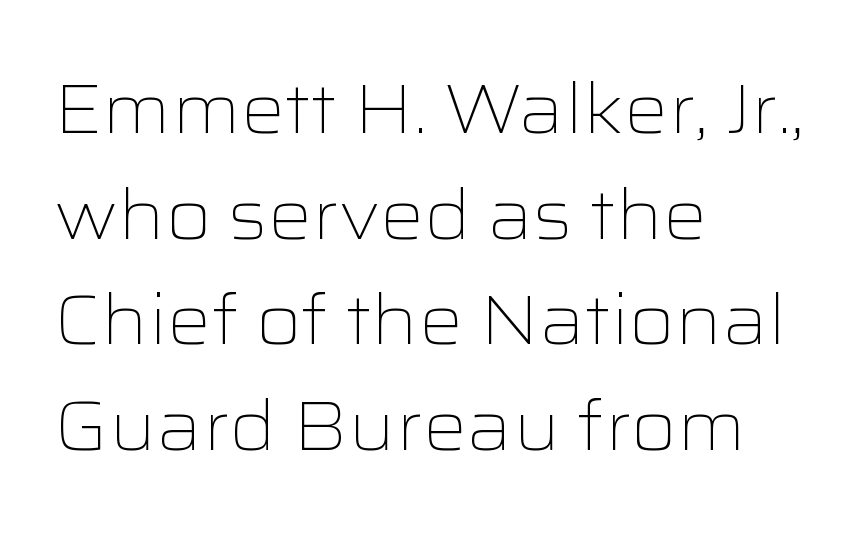
Q: Is the text bold? A: No.
Q: Is the text italic (slanted)? A: No, it is upright.
Q: Is the typeface a serif or a sans-serif typeface? A: Sans-serif.
Q: Is the text underlined? A: No.
Q: How is the paragraph aligned? A: Left-aligned.
Q: Is the spacing between letters normal or unusually wide? A: Normal.
Q: Is the spacing between lines tight, normal or loose? A: Normal.
Q: Width (condensed, normal, or wide)? A: Wide.
Q: Stroke contrast? A: Low.
Q: x-height? A: Medium.
Q: Monospaced? A: No.
